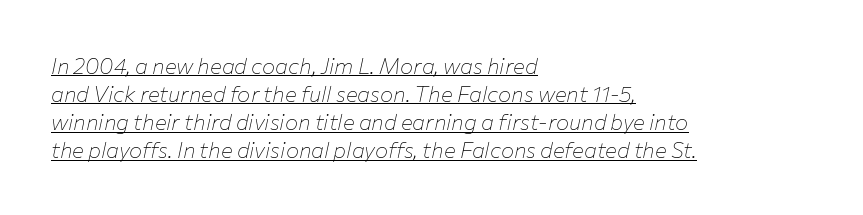
{"italic": "yes", "lean": "right", "slant_degrees": 12, "bold": "no", "underline": "yes", "align": "left", "line_spacing": "normal", "line_spacing_ratio": 1.28, "letter_spacing": "normal", "letter_spacing_em": 0.0, "glyph_px": 22}
